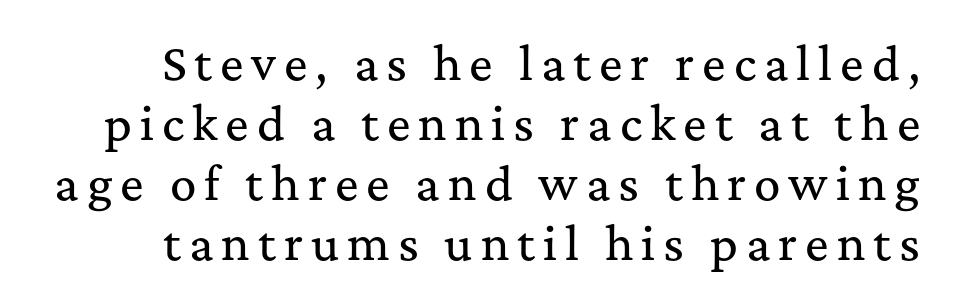
This sample has the flowing, uneven cadence of proportional lettering. Every character sits straight up, as roman type does. Serif or sans? Serif — the stroke terminals have little feet. Underline: absent.
